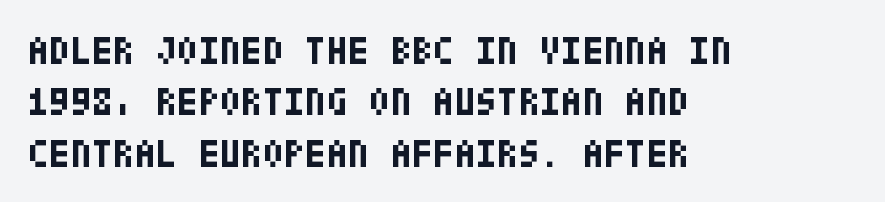
The image shows 39 px bold, condensed sans-serif type, upright; set left-aligned, normal line spacing (1.32x), normal letter spacing, not underlined; low stroke contrast and a large x-height.
